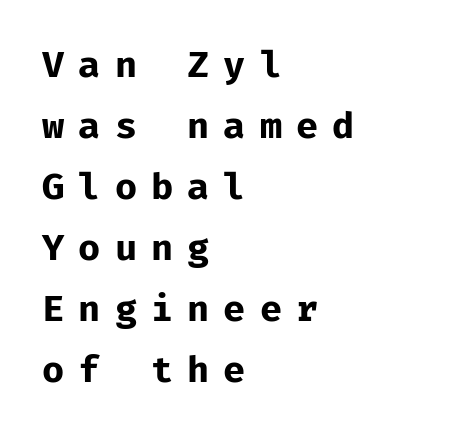
Q: Is the text bold? A: Yes.
Q: Is the text italic (slanted)? A: No, it is upright.
Q: Is the typeface a serif or a sans-serif typeface? A: Sans-serif.
Q: Is the text underlined? A: No.
Q: How is the paragraph aligned? A: Left-aligned.
Q: Is the spacing between letters normal or unusually wide? A: Unusually wide.
Q: Is the spacing between lines tight, normal or loose? A: Normal.
Q: Width (condensed, normal, or wide)? A: Normal.
Q: Stroke contrast? A: Low.
Q: x-height? A: Medium.
Q: Monospaced? A: Yes.
